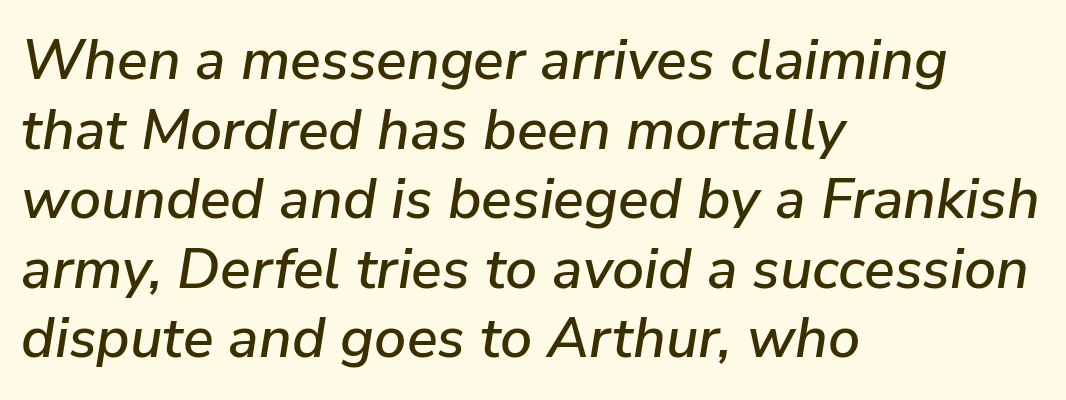
{"italic": "yes", "lean": "right", "slant_degrees": 9, "width": "normal", "stroke_contrast": "low", "x_height": "medium", "monospaced": "no", "underline": "no", "align": "left", "line_spacing_ratio": 1.22, "letter_spacing": "normal", "letter_spacing_em": 0.0, "glyph_px": 57}
